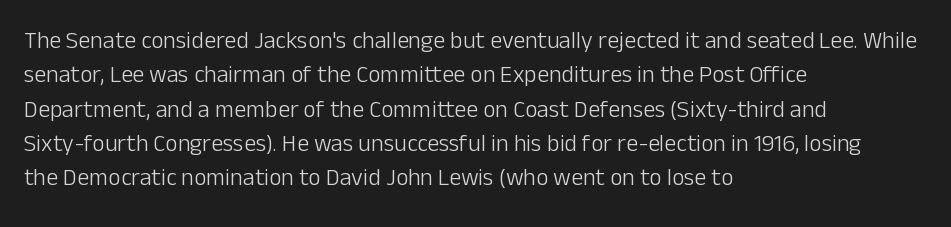
Q: Is the text bold? A: No.
Q: Is the text italic (slanted)? A: No, it is upright.
Q: Is the text underlined? A: No.
Q: How is the paragraph aligned? A: Left-aligned.
Q: Is the spacing between letters normal or unusually wide? A: Normal.
Q: Is the spacing between lines tight, normal or loose? A: Normal.
